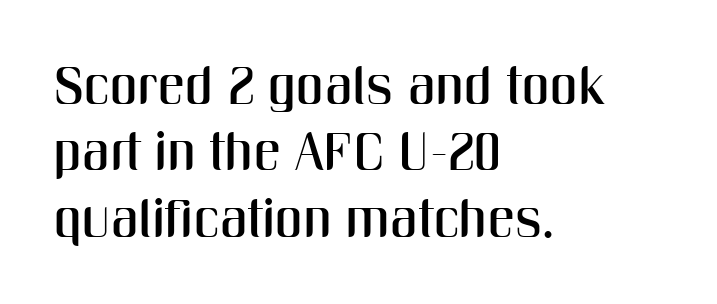
The image shows 54 px condensed sans-serif type, upright; set left-aligned, line spacing 1.23x, normal letter spacing, not underlined; medium stroke contrast and a medium x-height.
